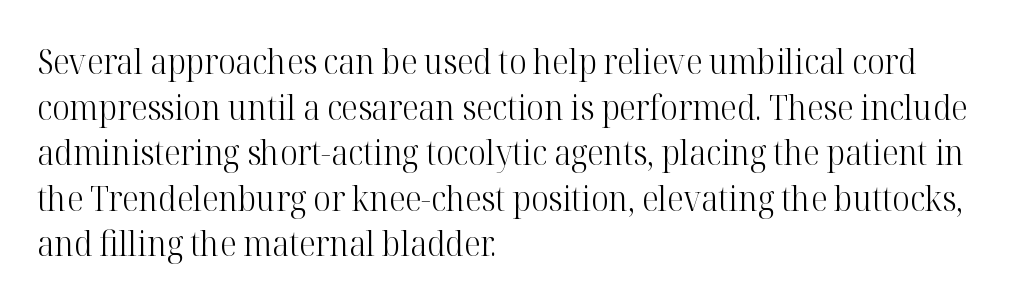
Q: Is the text bold? A: No.
Q: Is the text italic (slanted)? A: No, it is upright.
Q: Is the typeface a serif or a sans-serif typeface? A: Serif.
Q: Is the text underlined? A: No.
Q: How is the paragraph aligned? A: Left-aligned.
Q: Is the spacing between letters normal or unusually wide? A: Normal.
Q: Is the spacing between lines tight, normal or loose? A: Normal.
Q: Width (condensed, normal, or wide)? A: Normal.
Q: Stroke contrast? A: High.
Q: x-height? A: Medium.
Q: Monospaced? A: No.
